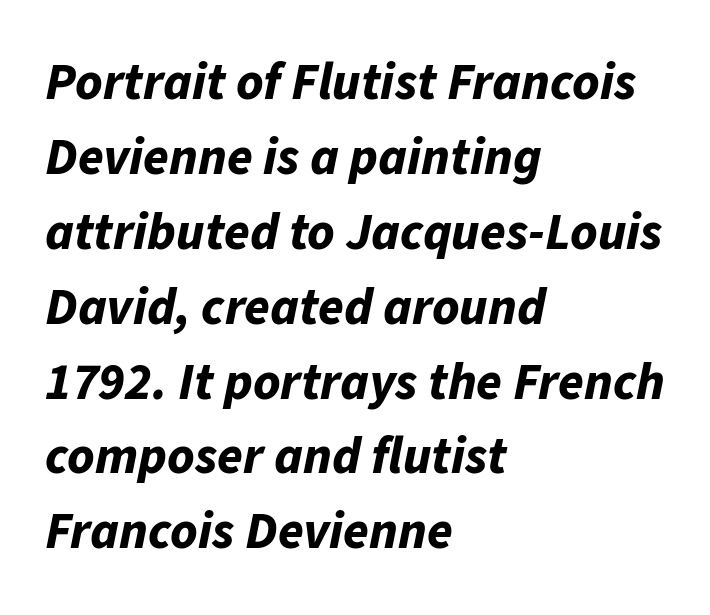
Q: Is the text bold? A: Yes.
Q: Is the text italic (slanted)? A: Yes, it leans right by about 11 degrees.
Q: Is the text underlined? A: No.
Q: How is the paragraph aligned? A: Left-aligned.
Q: Is the spacing between letters normal or unusually wide? A: Normal.
Q: Is the spacing between lines tight, normal or loose? A: Normal.
Q: Width (condensed, normal, or wide)? A: Normal.
Q: Stroke contrast? A: Low.
Q: x-height? A: Medium.
Q: Monospaced? A: No.
